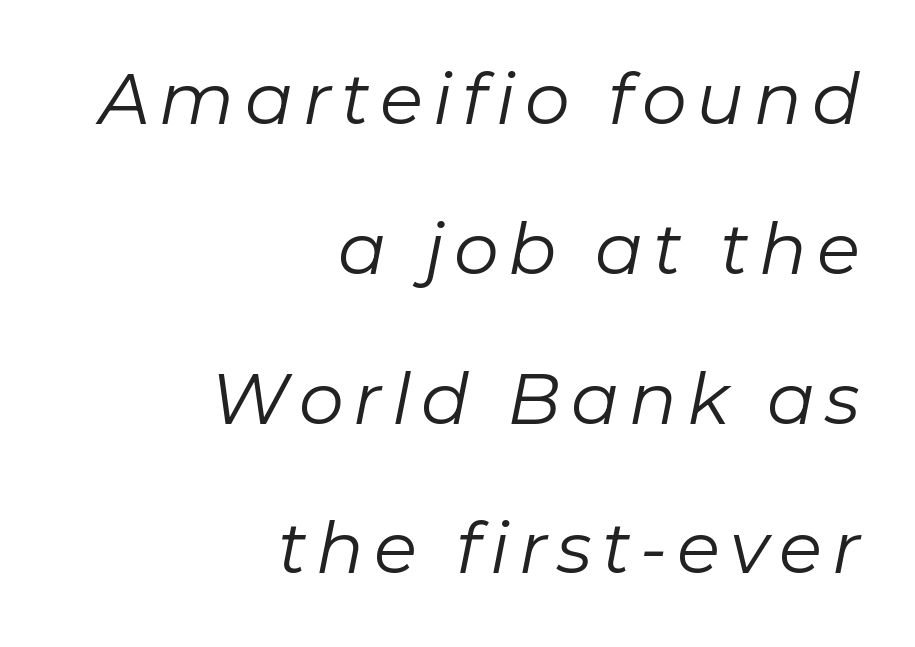
Successive baselines arrive slowly, with a big drop between each. Rendered with sloped, italic letterforms. These lines stack with their right ends in a neat column. The glyphs are unaccompanied by any horizontal stroke below them. The font is comparable to plain body text, perhaps lighter. Character widths vary here, with narrow letters taking less room than wide ones.
